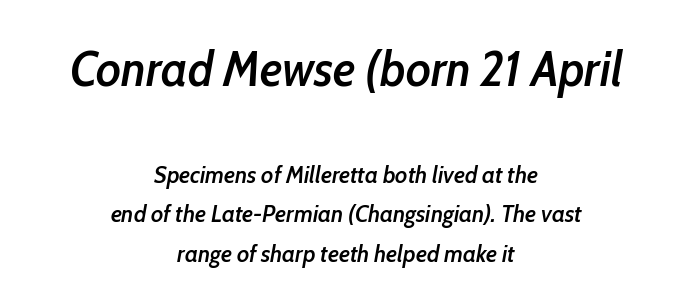
{"italic": "yes", "lean": "right", "slant_degrees": 10, "bold": "semi", "weight": "semibold", "width": "condensed", "stroke_contrast": "low", "x_height": "medium", "monospaced": "no", "underline": "no", "align": "center", "line_spacing": "normal", "line_spacing_ratio": 1.66, "letter_spacing": "normal", "letter_spacing_em": 0.0, "larger_block": "first", "size_ratio": 2.04, "glyph_px": 49}
